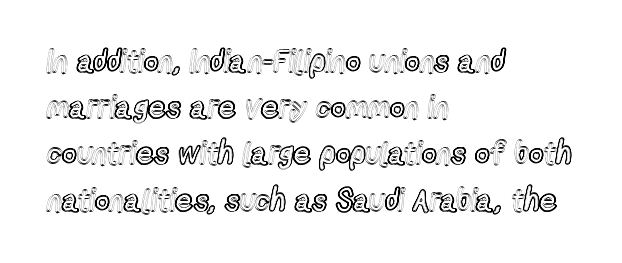
The image shows 31 px condensed type; set left-aligned, normal line spacing (1.49x), normal letter spacing, not underlined; a medium x-height.
